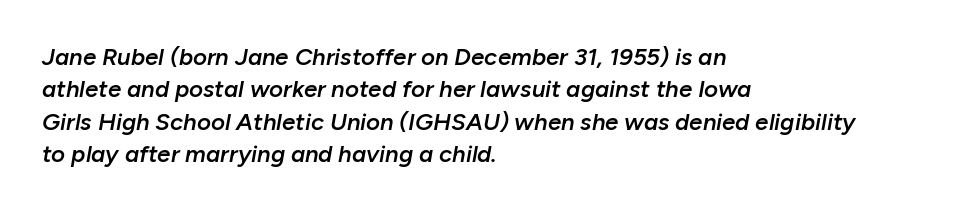
The image shows 24 px text type, italic (leaning right); set left-aligned, normal line spacing (1.35x), normal letter spacing, not underlined.
